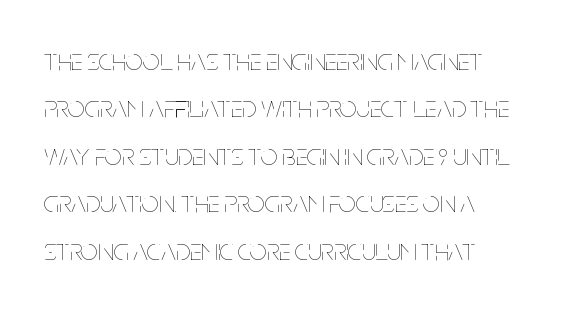
Q: Is the text bold? A: No.
Q: Is the text italic (slanted)? A: No, it is upright.
Q: Is the text underlined? A: No.
Q: How is the paragraph aligned? A: Left-aligned.
Q: Is the spacing between letters normal or unusually wide? A: Normal.
Q: Is the spacing between lines tight, normal or loose? A: Normal.
Q: Width (condensed, normal, or wide)? A: Condensed.
Q: Stroke contrast? A: Low.
Q: x-height? A: Large.
Q: Monospaced? A: No.
